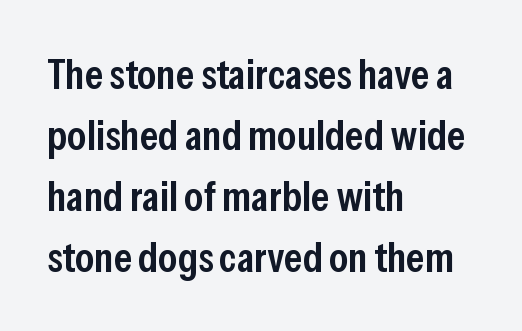
The image shows 43 px semibold, condensed sans-serif type, upright; set left-aligned, normal line spacing (1.42x), normal letter spacing, not underlined; low stroke contrast and a medium x-height.
